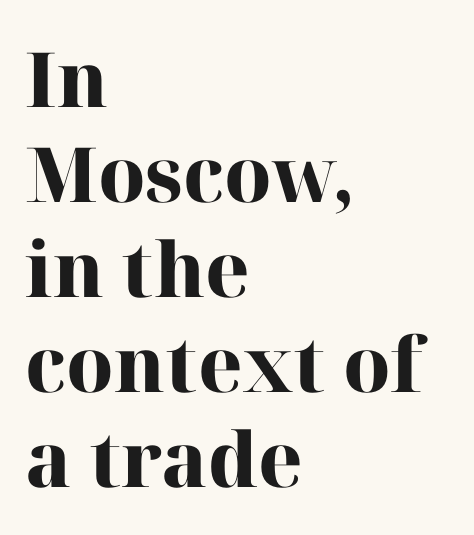
The image shows 76 px heavy serif type, upright; set left-aligned, normal line spacing (1.25x), normal letter spacing, not underlined; high stroke contrast and a medium x-height.
